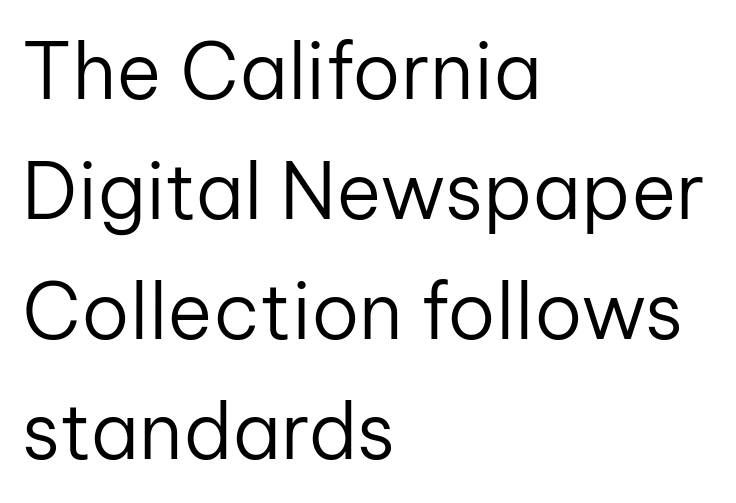
{"serif": "no", "italic": "no", "bold": "no", "weight": "regular", "width": "normal", "stroke_contrast": "low", "x_height": "medium", "monospaced": "no", "underline": "no", "align": "left", "line_spacing": "normal", "line_spacing_ratio": 1.56, "letter_spacing": "normal", "letter_spacing_em": 0.0, "glyph_px": 77}
